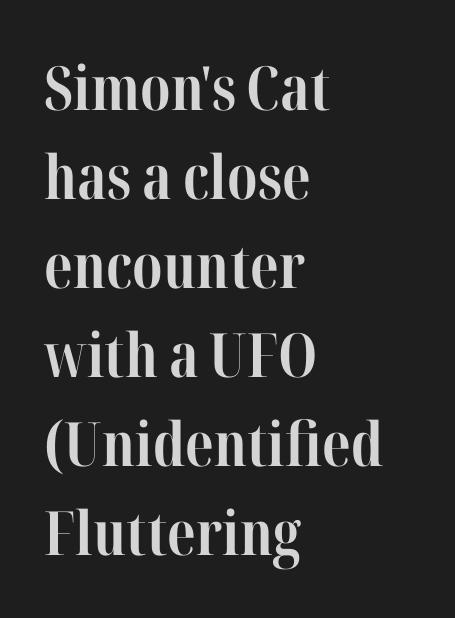
Proportional: the letters do not fall into vertical columns. Is the letter spacing exaggerated? No — it looks like the ordinary default. The words here are not underlined. The face used here has the dense, thick strokes of a bold.
